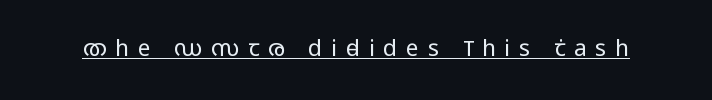
The image shows 23 px text type, upright; set unusually wide letter spacing (+0.38 em), underlined.
